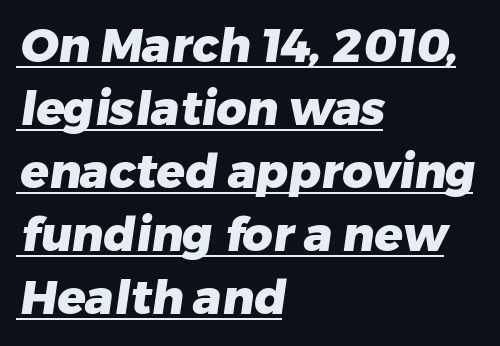
{"serif": "no", "bold": "yes", "weight": "heavy", "width": "normal", "stroke_contrast": "low", "x_height": "medium", "monospaced": "no", "underline": "yes", "align": "left", "line_spacing": "normal", "line_spacing_ratio": 1.34, "letter_spacing": "normal", "letter_spacing_em": 0.0, "glyph_px": 47}
